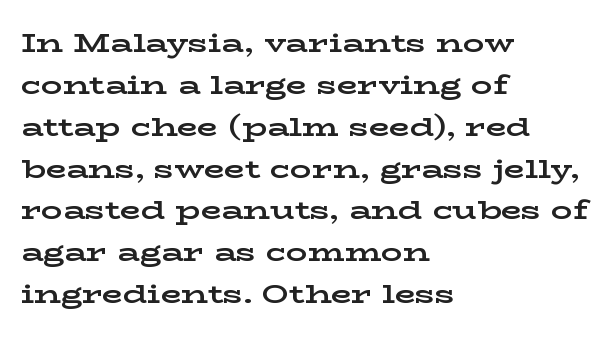
Q: Is the text bold? A: Yes.
Q: Is the text italic (slanted)? A: No, it is upright.
Q: Is the text underlined? A: No.
Q: How is the paragraph aligned? A: Left-aligned.
Q: Is the spacing between letters normal or unusually wide? A: Normal.
Q: Is the spacing between lines tight, normal or loose? A: Normal.
